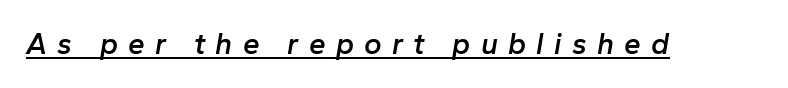
Q: Is the text bold? A: Semi-bold.
Q: Is the text italic (slanted)? A: Yes, it leans right by about 10 degrees.
Q: Is the text underlined? A: Yes.
Q: Is the spacing between letters normal or unusually wide? A: Unusually wide.
Q: Width (condensed, normal, or wide)? A: Normal.
Q: Stroke contrast? A: Low.
Q: x-height? A: Medium.
Q: Monospaced? A: No.
